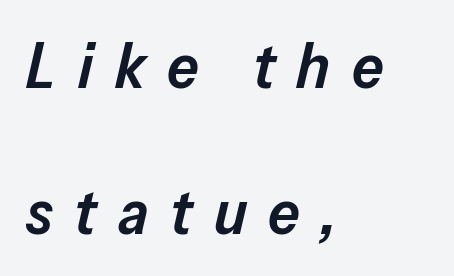
{"italic": "yes", "lean": "right", "slant_degrees": 13, "bold": "semi", "weight": "semibold", "width": "normal", "stroke_contrast": "low", "x_height": "medium", "monospaced": "no", "underline": "no", "align": "left", "line_spacing": "loose", "line_spacing_ratio": 2.31, "letter_spacing": "wide", "letter_spacing_em": 0.34, "glyph_px": 63}
